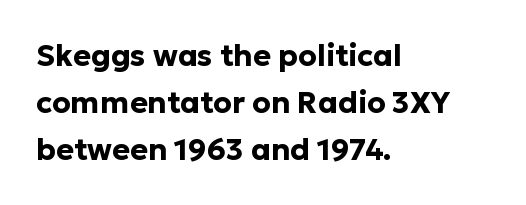
{"serif": "no", "italic": "no", "bold": "yes", "weight": "bold", "width": "normal", "stroke_contrast": "low", "x_height": "medium", "monospaced": "no", "underline": "no", "align": "left", "line_spacing": "normal", "line_spacing_ratio": 1.56, "letter_spacing": "normal", "letter_spacing_em": 0.0, "glyph_px": 30}
